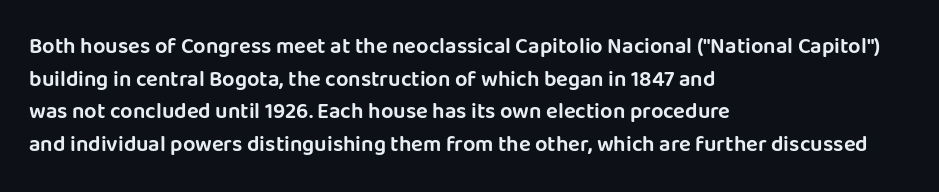
The image shows 22 px text type, upright; set left-aligned, normal line spacing (1.48x), normal letter spacing, not underlined.
